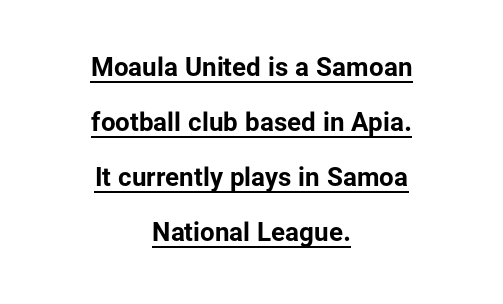
Pretty heavy lettering here — definitely bold. Caption: standard tracking, unaltered. The words here are underlined. Horizontal bands of white between lines are thick stripes.
